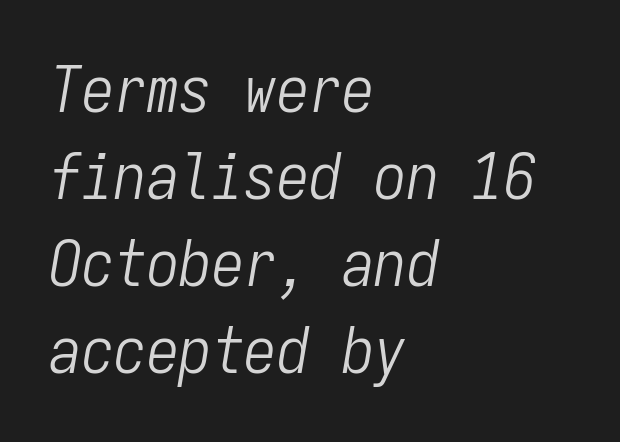
Interline gaps are of average width in this sample. Typeset ragged right — the left edge is the straight one. Is the letter spacing exaggerated? No — it looks like the ordinary default. Clear beneath every line of the passage. The strokes are not fattened; the text isn't bold. Tall strokes in this sample are angled rather than plumb.
